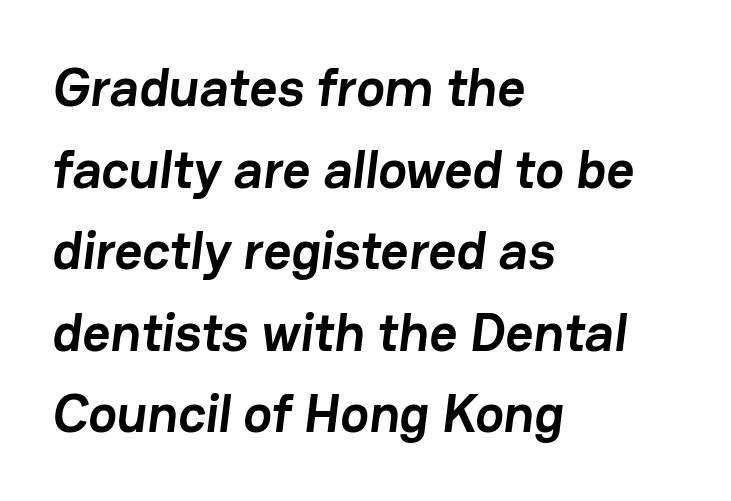
Stroke terminals: plain, sans-serif. The face used here is proportionally spaced, like ordinary book or web type. Letters rest on an invisible, unmarked baseline. Nobody touched the tracking dial on this one. Regular leading. Where is the straight margin? On the left.
